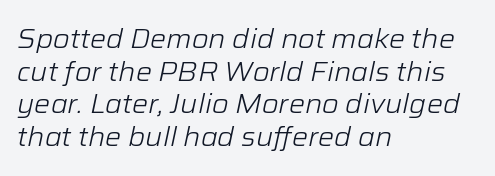
{"italic": "yes", "lean": "right", "slant_degrees": 12, "bold": "no", "underline": "no", "align": "left", "line_spacing_ratio": 1.21, "letter_spacing": "normal", "letter_spacing_em": 0.0, "glyph_px": 27}
